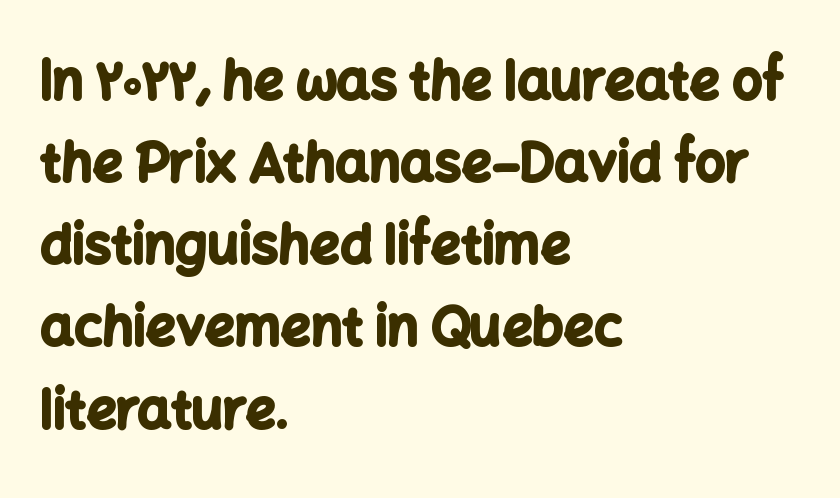
Q: Is the text bold? A: Yes.
Q: Is the text italic (slanted)? A: No, it is upright.
Q: Is the typeface a serif or a sans-serif typeface? A: Sans-serif.
Q: Is the text underlined? A: No.
Q: How is the paragraph aligned? A: Left-aligned.
Q: Is the spacing between letters normal or unusually wide? A: Normal.
Q: Is the spacing between lines tight, normal or loose? A: Normal.
Q: Width (condensed, normal, or wide)? A: Normal.
Q: Stroke contrast? A: Low.
Q: x-height? A: Medium.
Q: Monospaced? A: No.
